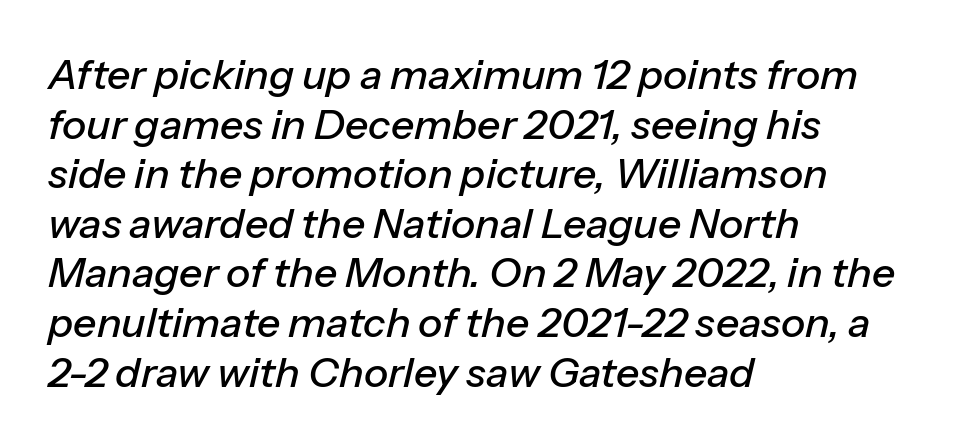
Left-aligned paragraph, ragged on the right. Honestly, the letter spacing is just normal — you wouldn't notice it. Bare-footed words on every line. Here the designer chose a conventional face with non-uniform glyph widths. You can tell it's italic because the verticals aren't actually vertical.
